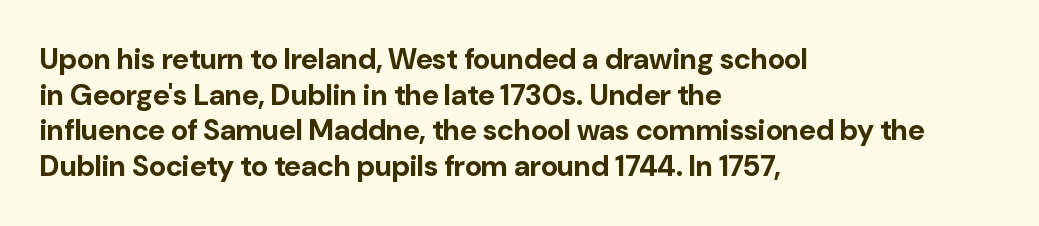
The space directly below the letters is spotless. Students, note that the glyphs here touch the page at normal intervals. On the weight axis this lands at bold, roughly 700. Character widths vary here, with narrow letters taking less room than wide ones. The typography opts for an upright posture over an oblique one. The typesetter chose a ragged-right arrangement here.
